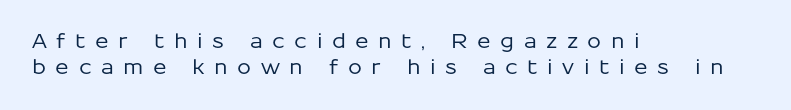
Q: Is the text italic (slanted)? A: No, it is upright.
Q: Is the text underlined? A: No.
Q: How is the paragraph aligned? A: Left-aligned.
Q: Is the spacing between letters normal or unusually wide? A: Unusually wide.
Q: Is the spacing between lines tight, normal or loose? A: Normal.
